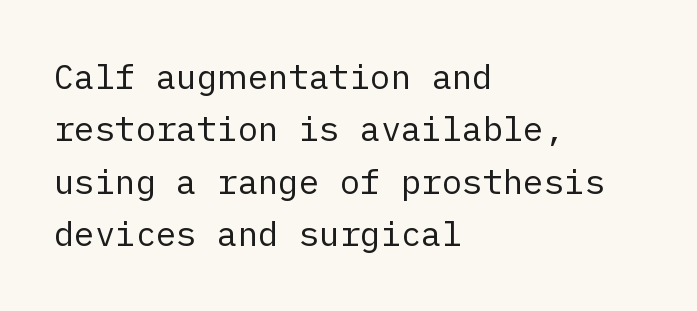
Grotesque or geometric, the face here clearly has no serifs. Horizontal alignment here is leftward, the default for most running prose. Do the letters lean? They stand straight. Letters have the restrained weight of plain body copy at most. The rows are spaced the way most documents space them. The glyphs are unaccompanied by any horizontal stroke below them.
